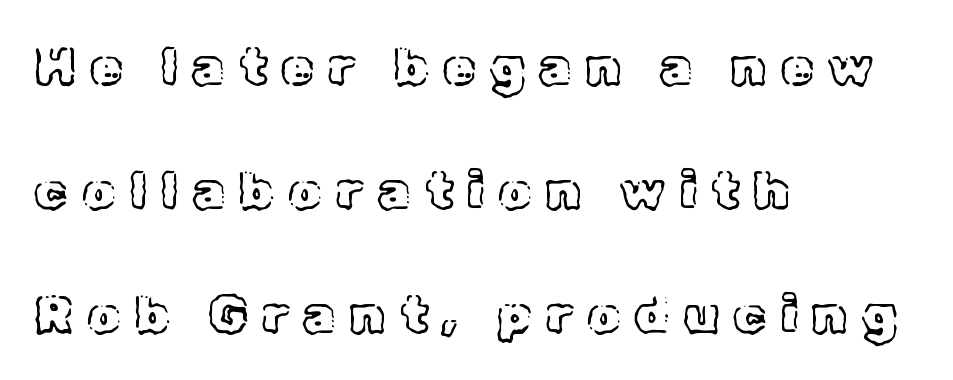
{"italic": "no", "width": "normal", "x_height": "medium", "monospaced": "no", "underline": "no", "align": "left", "line_spacing": "loose", "line_spacing_ratio": 2.38, "letter_spacing": "wide", "letter_spacing_em": 0.28, "glyph_px": 52}
